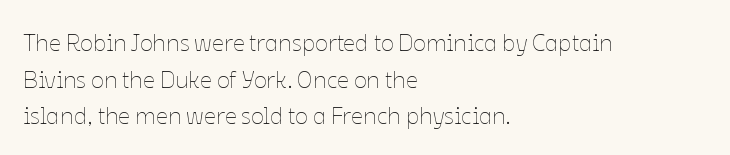
Q: Is the text bold? A: No.
Q: Is the text italic (slanted)? A: No, it is upright.
Q: Is the text underlined? A: No.
Q: How is the paragraph aligned? A: Left-aligned.
Q: Is the spacing between letters normal or unusually wide? A: Normal.
Q: Is the spacing between lines tight, normal or loose? A: Normal.
